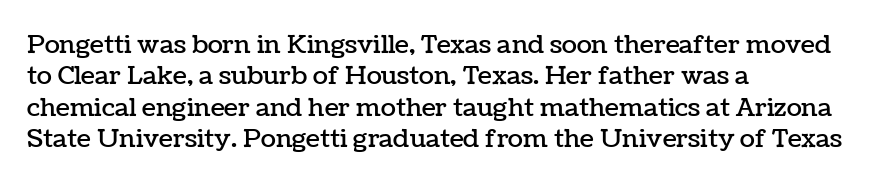
The space directly below the letters is spotless. Whoever set this chose a conventional vertical rhythm. The typesetter chose a ragged-right arrangement here. Posture: straight, roman, zero tilt. Standard letterfit; no display-style spreading of the glyphs.
